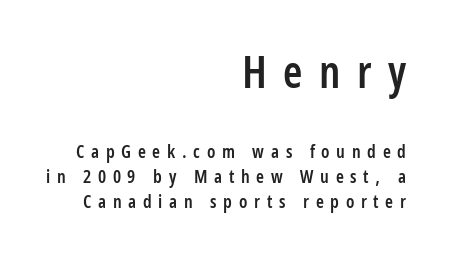
The image shows 44 px semibold, condensed sans-serif type, upright; set right-aligned, normal line spacing (1.38x), unusually wide letter spacing (+0.37 em), not underlined; the first (top) block is 2.44x larger; low stroke contrast and a large x-height.
